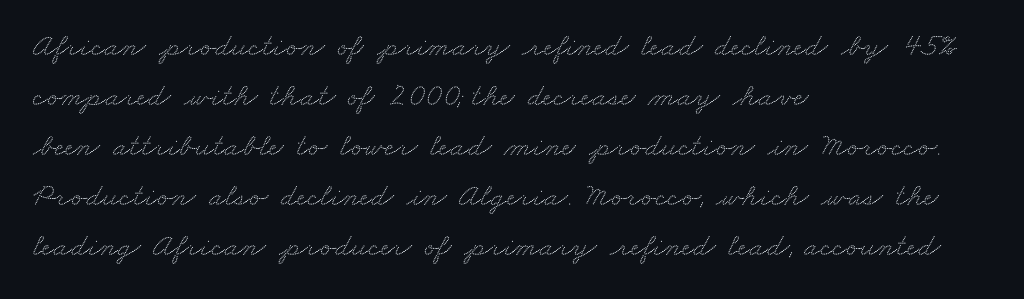
The image shows 32 px wide serif type; set left-aligned, normal line spacing (1.56x), normal letter spacing, not underlined; medium stroke contrast and a small x-height.
